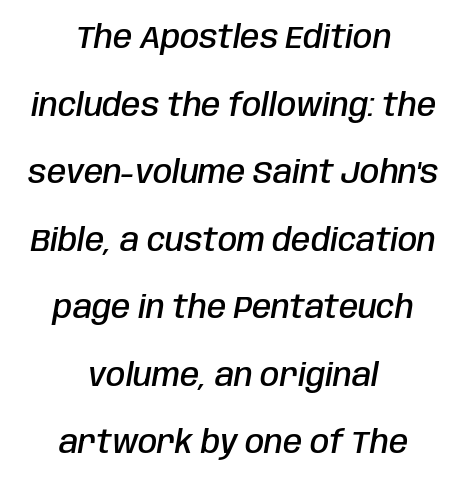
{"italic": "yes", "lean": "right", "slant_degrees": 10, "bold": "semi", "weight": "semibold", "width": "condensed", "stroke_contrast": "low", "x_height": "large", "monospaced": "no", "underline": "no", "align": "center", "line_spacing": "loose", "line_spacing_ratio": 2.18, "letter_spacing": "normal", "letter_spacing_em": 0.0, "glyph_px": 31}
